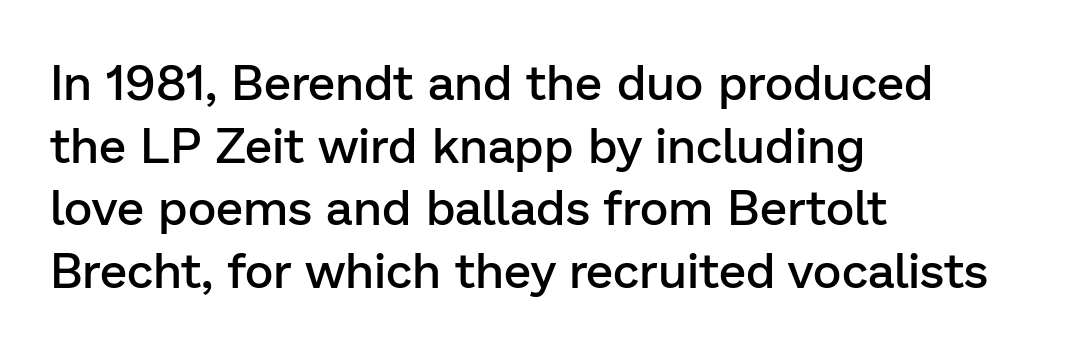
Q: Is the text bold? A: Semi-bold.
Q: Is the text italic (slanted)? A: No, it is upright.
Q: Is the typeface a serif or a sans-serif typeface? A: Sans-serif.
Q: Is the text underlined? A: No.
Q: How is the paragraph aligned? A: Left-aligned.
Q: Is the spacing between letters normal or unusually wide? A: Normal.
Q: Is the spacing between lines tight, normal or loose? A: Normal.
Q: Width (condensed, normal, or wide)? A: Normal.
Q: Stroke contrast? A: Low.
Q: x-height? A: Medium.
Q: Monospaced? A: No.
